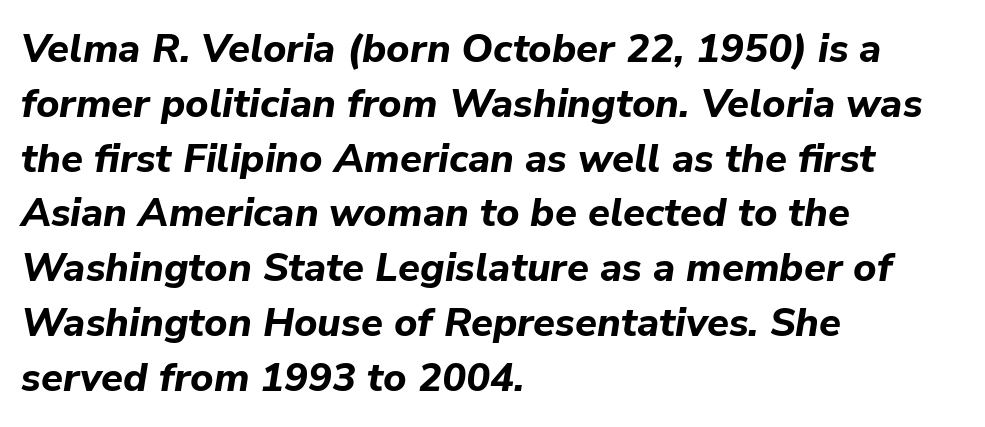
The image shows 40 px bold type, italic (leaning right); set left-aligned, normal line spacing (1.37x), normal letter spacing, not underlined; low stroke contrast and a medium x-height.
